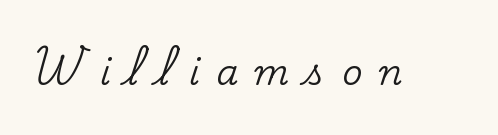
Q: Is the text italic (slanted)? A: Yes.
Q: Is the typeface a serif or a sans-serif typeface? A: Serif.
Q: Is the text underlined? A: No.
Q: Is the spacing between letters normal or unusually wide? A: Unusually wide.
Q: Width (condensed, normal, or wide)? A: Normal.
Q: Stroke contrast? A: Low.
Q: x-height? A: Small.
Q: Monospaced? A: No.
